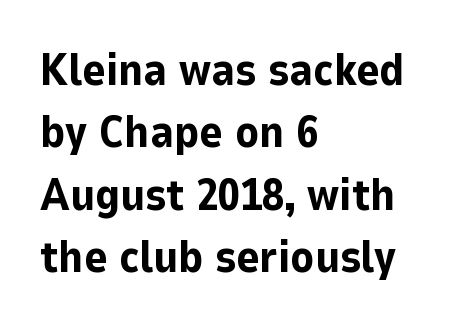
{"serif": "no", "italic": "no", "bold": "yes", "weight": "bold", "width": "normal", "stroke_contrast": "low", "x_height": "medium", "monospaced": "no", "underline": "no", "align": "left", "line_spacing": "normal", "line_spacing_ratio": 1.42, "letter_spacing": "normal", "letter_spacing_em": 0.0, "glyph_px": 44}
